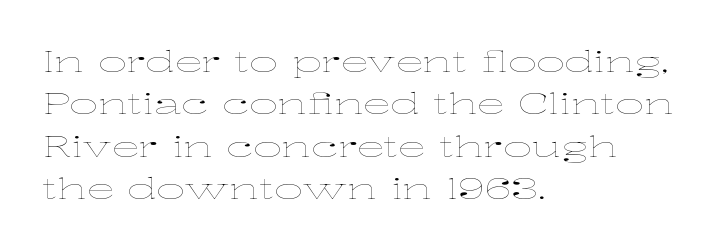
Q: Is the text bold? A: No.
Q: Is the text italic (slanted)? A: No, it is upright.
Q: Is the text underlined? A: No.
Q: How is the paragraph aligned? A: Left-aligned.
Q: Is the spacing between letters normal or unusually wide? A: Normal.
Q: Is the spacing between lines tight, normal or loose? A: Normal.
Q: Width (condensed, normal, or wide)? A: Wide.
Q: Stroke contrast? A: Low.
Q: x-height? A: Medium.
Q: Monospaced? A: No.
